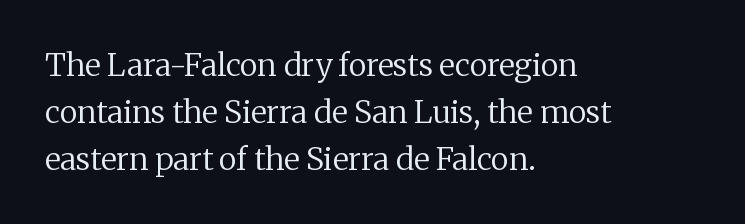
The image shows 31 px regular-weight serif type, upright; set left-aligned, normal line spacing (1.51x), normal letter spacing, not underlined; medium stroke contrast and a medium x-height.
